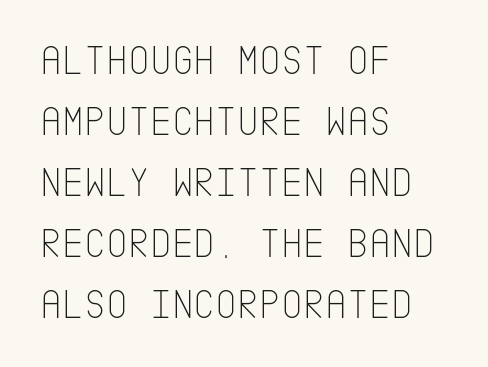
The image shows 42 px thin, condensed sans-serif type, upright; set left-aligned, normal line spacing (1.45x), normal letter spacing, not underlined; low stroke contrast and a large x-height.
